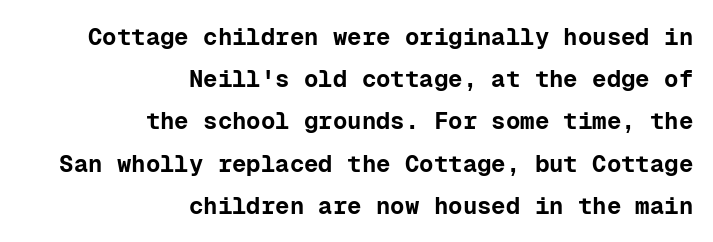
The image shows 24 px bold type, upright; set right-aligned, line spacing 1.76x, normal letter spacing, not underlined.
